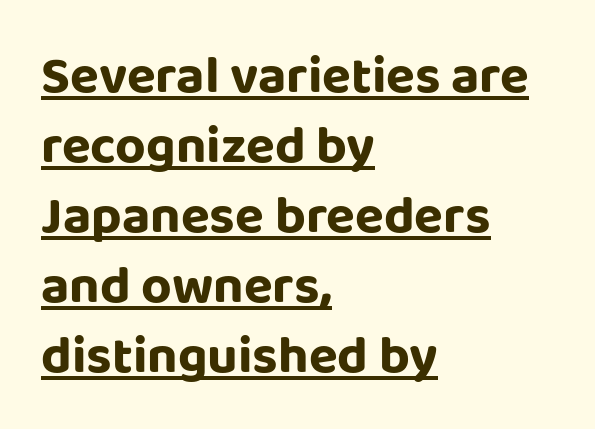
The image shows 53 px sans-serif type, upright; set left-aligned, normal line spacing (1.32x), normal letter spacing, underlined; low stroke contrast and a large x-height.
